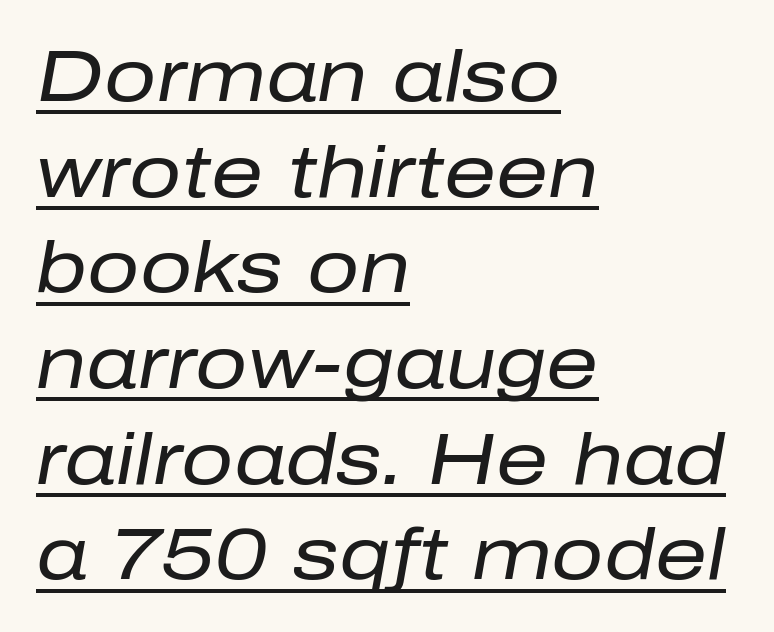
Q: Is the text bold? A: No.
Q: Is the text italic (slanted)? A: Yes, it leans right by about 10 degrees.
Q: Is the text underlined? A: Yes.
Q: How is the paragraph aligned? A: Left-aligned.
Q: Is the spacing between letters normal or unusually wide? A: Normal.
Q: Is the spacing between lines tight, normal or loose? A: Normal.
Q: Width (condensed, normal, or wide)? A: Normal.
Q: Stroke contrast? A: Low.
Q: x-height? A: Medium.
Q: Monospaced? A: No.
